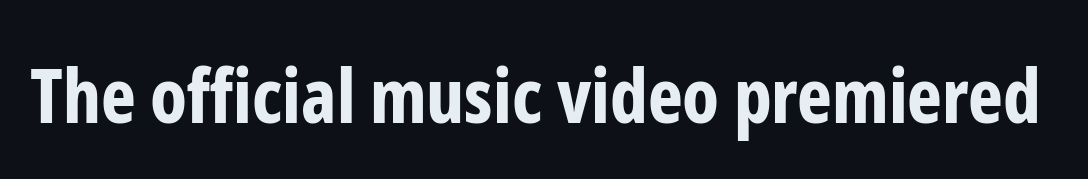
This rendering features lettering with no underline. Are there feet on the stems? There aren't — it's a sans. Do the characters align in a grid? No, the font is proportional. Caption: bold face, heavy strokes. Compared with typical body copy, the letter spacing here is the same. Posture: straight, roman, zero tilt.
